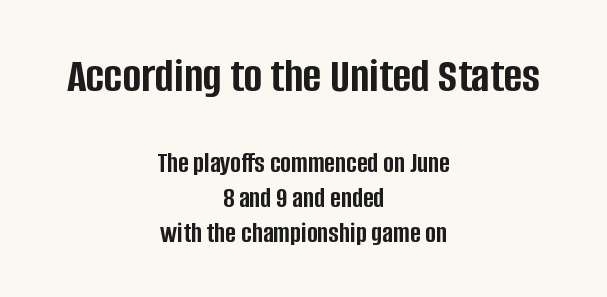
Q: Is the text bold? A: Yes.
Q: Is the text italic (slanted)? A: No, it is upright.
Q: Is the typeface a serif or a sans-serif typeface? A: Sans-serif.
Q: Is the text underlined? A: No.
Q: How is the paragraph aligned? A: Centered.
Q: Is the spacing between letters normal or unusually wide? A: Normal.
Q: Which block of text is set in a larger size, the first (top) or the second (bottom)? A: The first (top) one.
Q: Width (condensed, normal, or wide)? A: Condensed.
Q: Stroke contrast? A: Low.
Q: x-height? A: Large.
Q: Monospaced? A: No.
